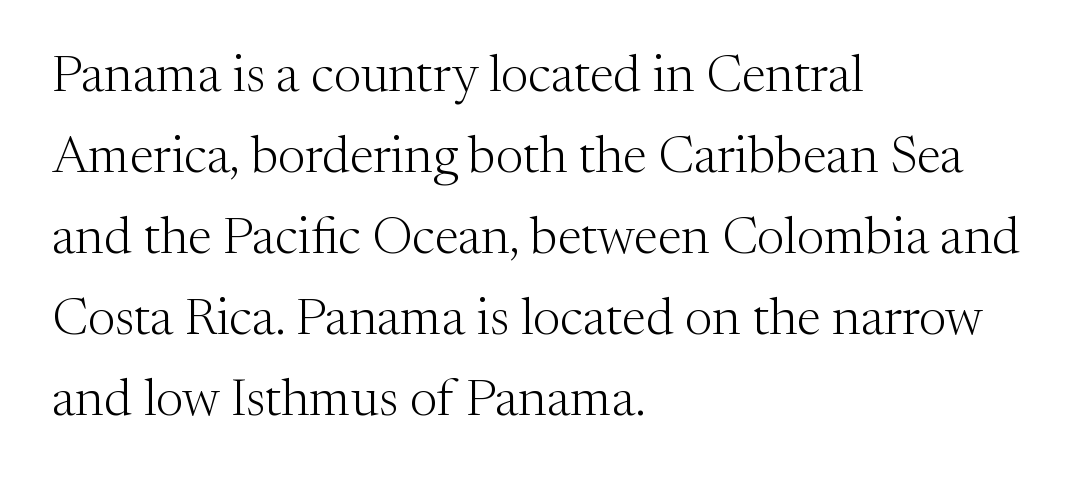
Q: Is the text bold? A: No.
Q: Is the text italic (slanted)? A: No, it is upright.
Q: Is the typeface a serif or a sans-serif typeface? A: Serif.
Q: Is the text underlined? A: No.
Q: How is the paragraph aligned? A: Left-aligned.
Q: Is the spacing between letters normal or unusually wide? A: Normal.
Q: Is the spacing between lines tight, normal or loose? A: Normal.
Q: Width (condensed, normal, or wide)? A: Normal.
Q: Stroke contrast? A: Medium.
Q: x-height? A: Medium.
Q: Monospaced? A: No.
